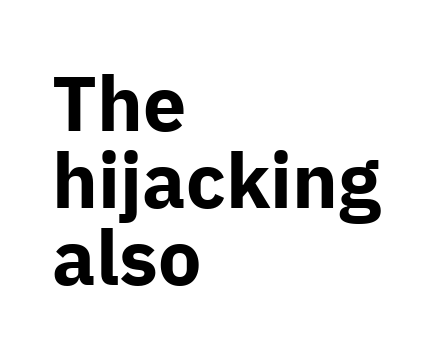
Q: Is the text bold? A: Yes.
Q: Is the text italic (slanted)? A: No, it is upright.
Q: Is the typeface a serif or a sans-serif typeface? A: Sans-serif.
Q: Is the text underlined? A: No.
Q: How is the paragraph aligned? A: Left-aligned.
Q: Is the spacing between letters normal or unusually wide? A: Normal.
Q: Is the spacing between lines tight, normal or loose? A: Tight.
Q: Width (condensed, normal, or wide)? A: Normal.
Q: Stroke contrast? A: Low.
Q: x-height? A: Medium.
Q: Monospaced? A: No.
